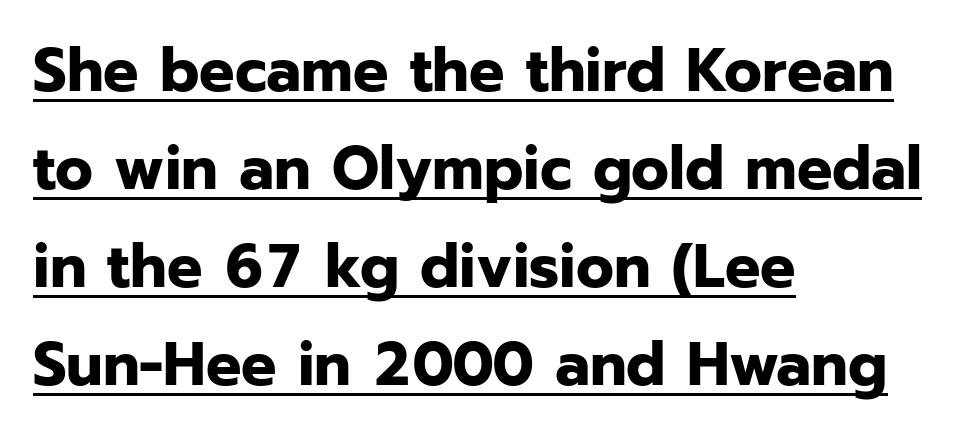
Q: Is the text bold? A: Yes.
Q: Is the text italic (slanted)? A: No, it is upright.
Q: Is the typeface a serif or a sans-serif typeface? A: Sans-serif.
Q: Is the text underlined? A: Yes.
Q: How is the paragraph aligned? A: Left-aligned.
Q: Is the spacing between letters normal or unusually wide? A: Normal.
Q: Is the spacing between lines tight, normal or loose? A: Normal.
Q: Width (condensed, normal, or wide)? A: Normal.
Q: Stroke contrast? A: Low.
Q: x-height? A: Medium.
Q: Monospaced? A: No.
